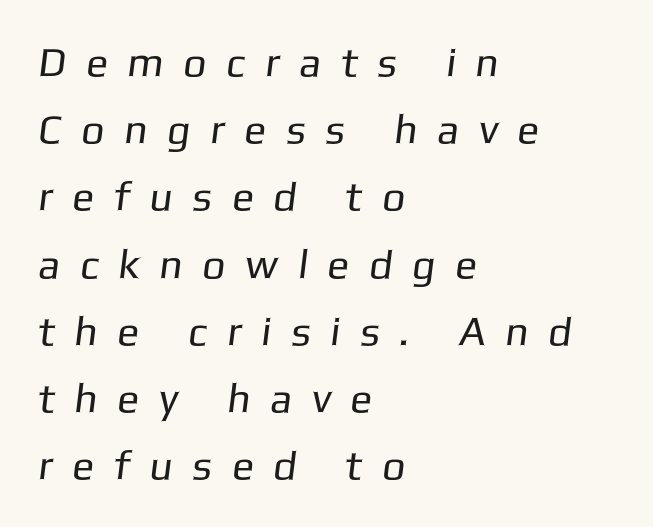
Serif or sans? Sans — the stroke terminals are bare. The lines in this sample share a left origin and differ only in where they stop. Each stroke keeps to a modest, everyday thickness or less. The rows are spaced the way most documents space them.
